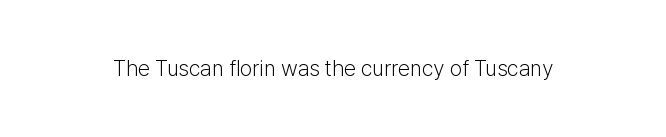
{"italic": "no", "bold": "no", "underline": "no", "letter_spacing": "normal", "letter_spacing_em": 0.0, "glyph_px": 22}
